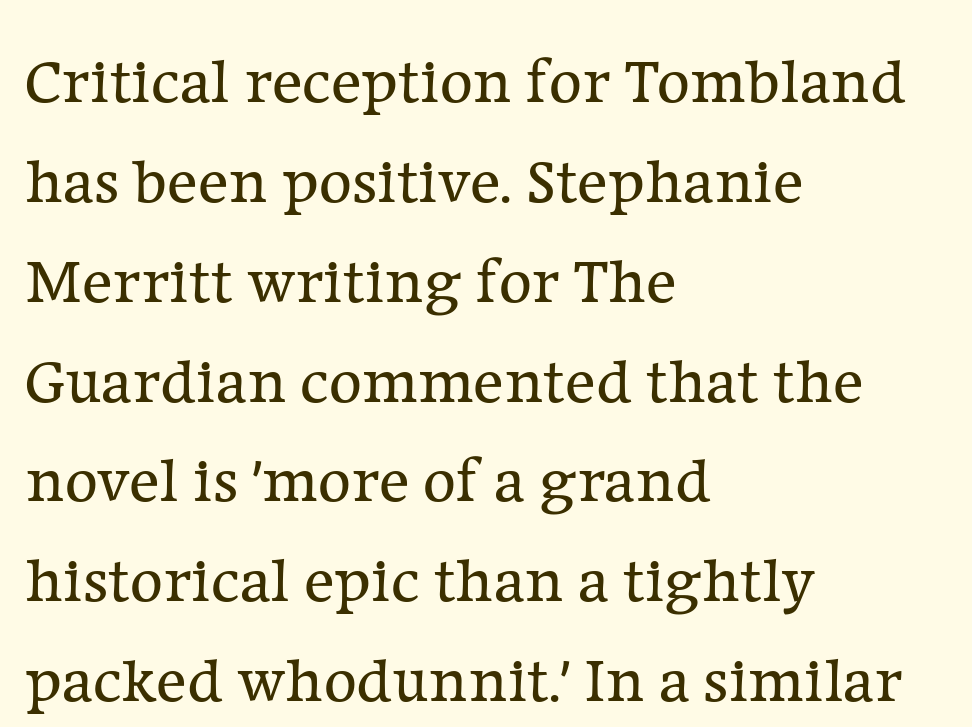
This is roman type, the default non-slanted kind. Successive baselines arrive at the customary interval. Character widths vary here, with narrow letters taking less room than wide ones. The letterforms sit shoulder to shoulder at normal distance.
